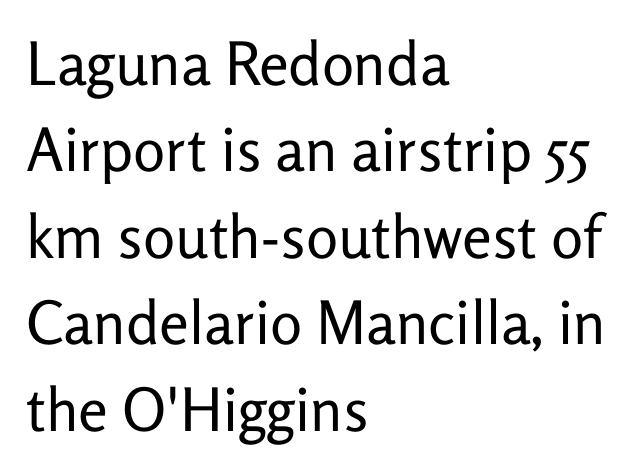
Q: Is the text bold? A: No.
Q: Is the text italic (slanted)? A: No, it is upright.
Q: Is the typeface a serif or a sans-serif typeface? A: Sans-serif.
Q: Is the text underlined? A: No.
Q: How is the paragraph aligned? A: Left-aligned.
Q: Is the spacing between letters normal or unusually wide? A: Normal.
Q: Is the spacing between lines tight, normal or loose? A: Normal.
Q: Width (condensed, normal, or wide)? A: Normal.
Q: Stroke contrast? A: Low.
Q: x-height? A: Medium.
Q: Monospaced? A: No.
